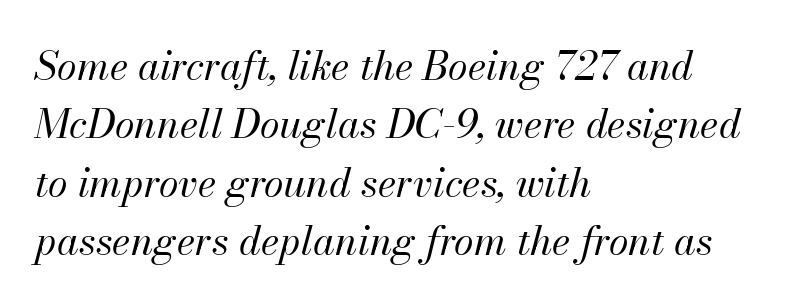
{"italic": "yes", "lean": "right", "slant_degrees": 13, "bold": "no", "weight": "regular", "width": "normal", "stroke_contrast": "medium", "x_height": "small", "monospaced": "no", "underline": "no", "align": "left", "line_spacing": "normal", "line_spacing_ratio": 1.46, "letter_spacing": "normal", "letter_spacing_em": 0.0, "glyph_px": 40}
